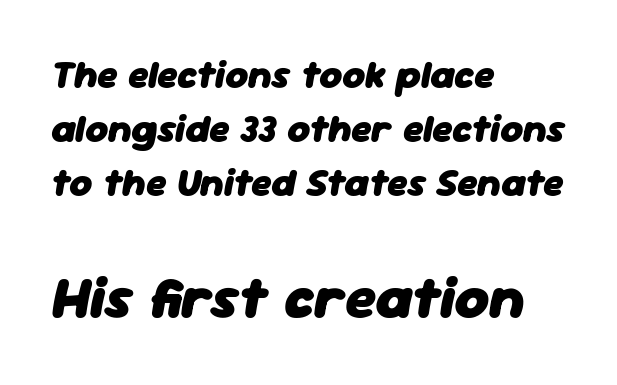
Leading matches the norm, producing a regular column. A typesetter would call this proportional, since set widths differ per character. The passage is arranged the way most books set body copy — flush left. The text carries the slant typical of an italic or oblique font.
